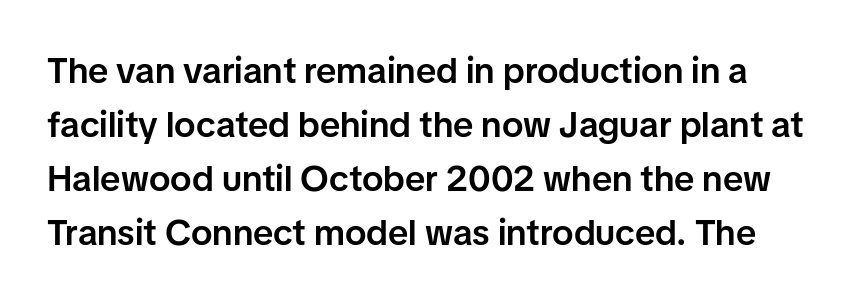
Q: Is the text bold? A: Semi-bold.
Q: Is the text italic (slanted)? A: No, it is upright.
Q: Is the typeface a serif or a sans-serif typeface? A: Sans-serif.
Q: Is the text underlined? A: No.
Q: Is the spacing between letters normal or unusually wide? A: Normal.
Q: Is the spacing between lines tight, normal or loose? A: Normal.
Q: Width (condensed, normal, or wide)? A: Normal.
Q: Stroke contrast? A: Low.
Q: x-height? A: Medium.
Q: Monospaced? A: No.
